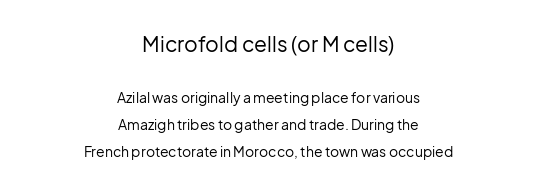
Glance below the letters and you will spot only blank space. A roman cut, with each character standing at attention. Honestly, the rows look like they've been pulled way apart. Visually, the top section dominates because its glyphs are scaled up.
